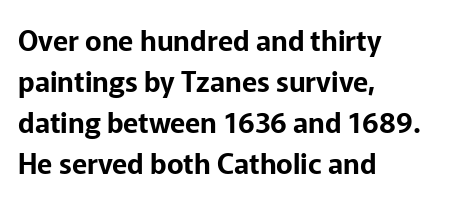
{"serif": "no", "italic": "no", "width": "normal", "stroke_contrast": "low", "x_height": "medium", "monospaced": "no", "underline": "no", "align": "left", "line_spacing": "normal", "line_spacing_ratio": 1.47, "letter_spacing": "normal", "letter_spacing_em": 0.0, "glyph_px": 28}
